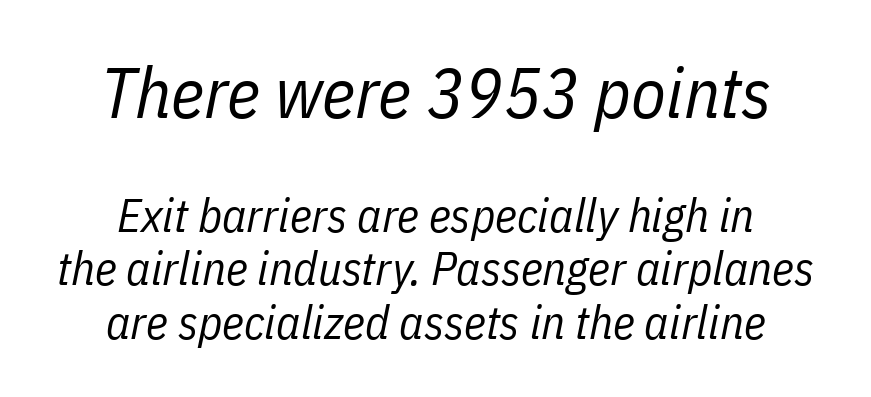
The image shows 71 px regular-weight, condensed type, italic (leaning right); set centered, tight line spacing (1.14x), normal letter spacing, not underlined; the first (top) block is 1.51x larger; low stroke contrast and a medium x-height.
